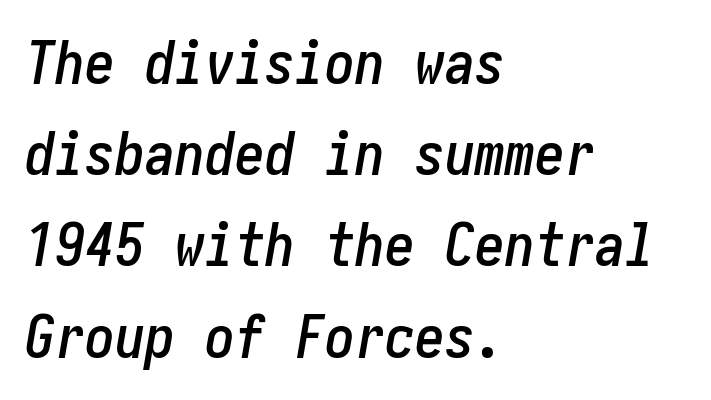
Check under the words: just untouched page. The typography opts for an oblique posture over an upright one. How would I describe the line gaps? Plain and ordinary. Horizontally, the lines are justified to the leading edge only. Nothing unusual about the tracking: characters are spaced as the font intends.
